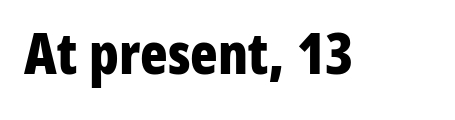
The image shows 57 px bold, condensed sans-serif type, upright; set normal letter spacing, not underlined; low stroke contrast and a medium x-height.
